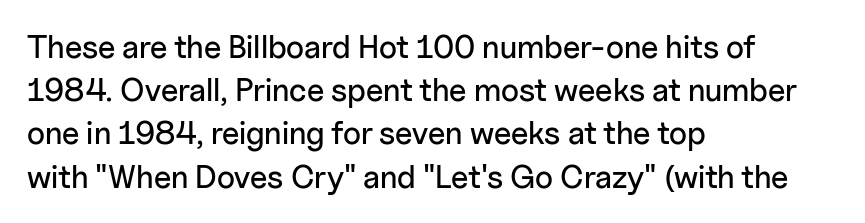
The image shows 32 px sans-serif type, upright; set left-aligned, normal line spacing (1.35x), normal letter spacing, not underlined; low stroke contrast and a medium x-height.
